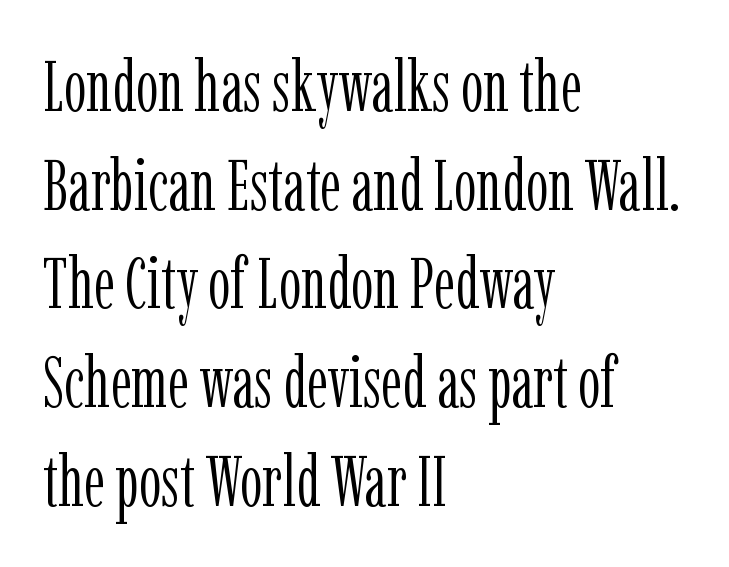
The passage is arranged the way most books set body copy — flush left. You could not count columns in this text — the font is proportionally spaced. Here the glyphs are tracked normally, forming tight word shapes. Yep, those are serifs on the letters. Line spacing here is normal. Check under the words: just untouched page.
